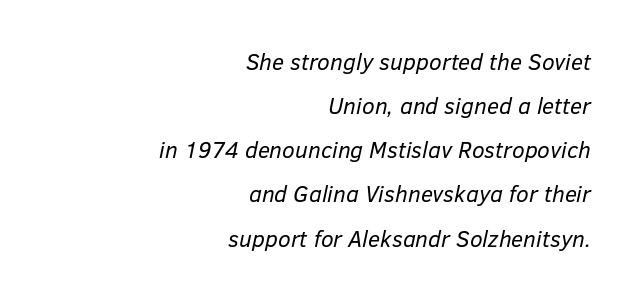
The image shows 23 px text type, italic (leaning right); set right-aligned, loose line spacing (1.92x), normal letter spacing, not underlined.
